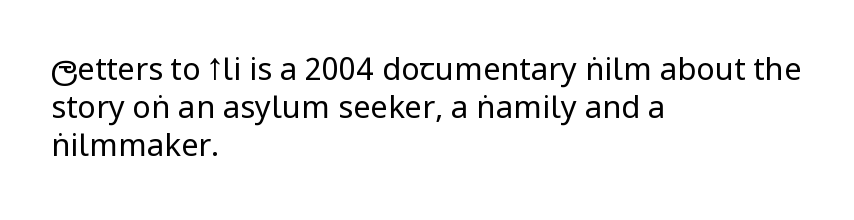
Q: Is the text bold? A: No.
Q: Is the text italic (slanted)? A: No, it is upright.
Q: Is the typeface a serif or a sans-serif typeface? A: Sans-serif.
Q: Is the text underlined? A: No.
Q: How is the paragraph aligned? A: Left-aligned.
Q: Is the spacing between letters normal or unusually wide? A: Normal.
Q: Width (condensed, normal, or wide)? A: Condensed.
Q: Stroke contrast? A: Low.
Q: x-height? A: Large.
Q: Monospaced? A: No.
